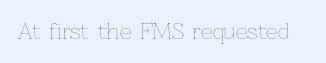
The image shows 21 px text type, upright; set normal letter spacing, not underlined.
